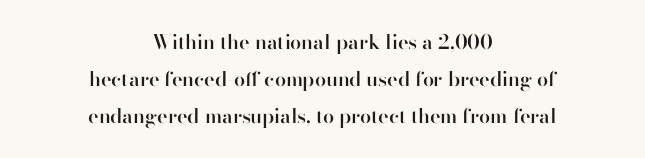
I'd describe the lettering as semibold — firm but not a full bold. Short note: letters normally spaced. Every row of glyphs is offset so its center matches the block's center. Italic: no, the glyphs are upright roman.
